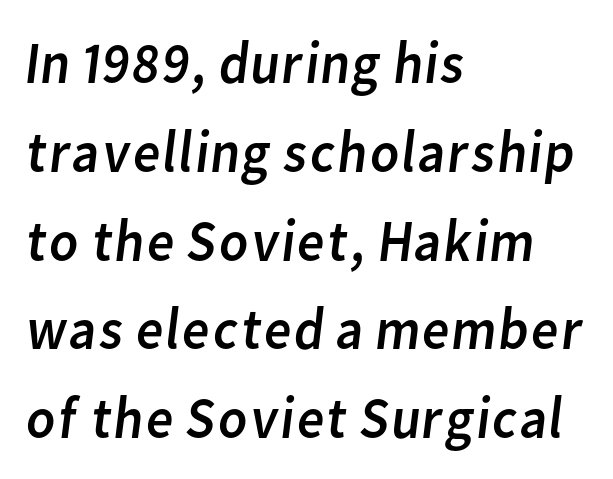
The image shows 60 px regular-weight sans-serif type; set left-aligned, normal line spacing (1.48x), normal letter spacing, not underlined; low stroke contrast and a medium x-height.
